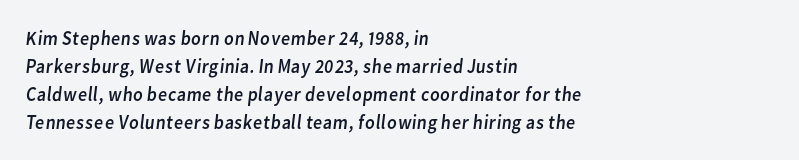
Q: Is the text bold? A: No.
Q: Is the text underlined? A: No.
Q: How is the paragraph aligned? A: Left-aligned.
Q: Is the spacing between letters normal or unusually wide? A: Normal.
Q: Is the spacing between lines tight, normal or loose? A: Normal.
